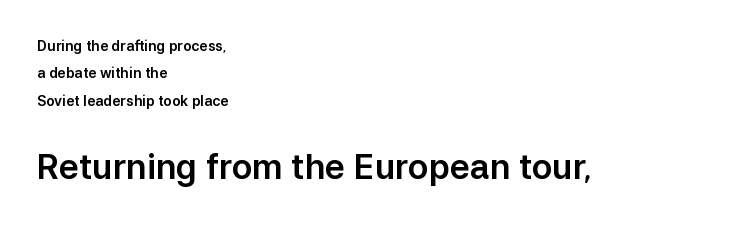
Where is the straight margin? On the left. To sum up the face: it is a sans, with no serifs. Posture: vertical. The rendering enlarges the type as you move from the upper chunk to the lower. Think of a printed novel: that variable character pitch is what you see here.
